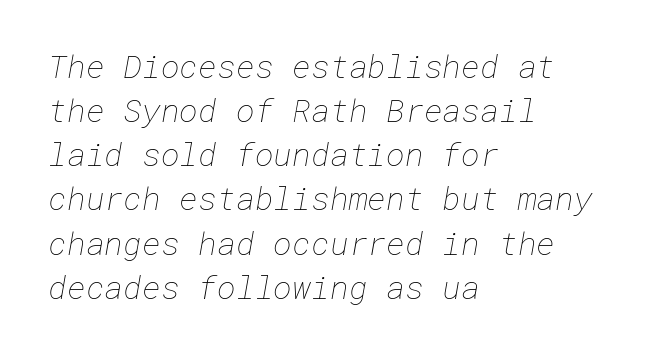
The image shows 32 px thin type; set left-aligned, normal line spacing (1.38x), normal letter spacing, not underlined; low stroke contrast and a medium x-height.
